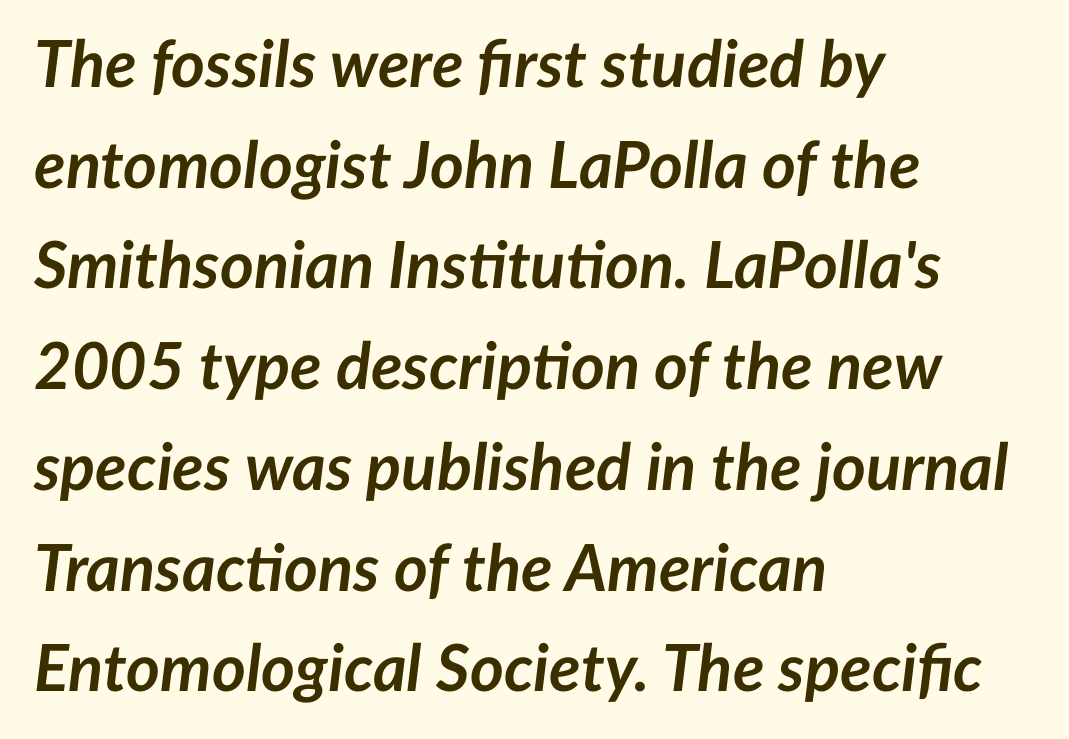
The image shows 65 px semibold type, italic (leaning right); set left-aligned, normal line spacing (1.55x), normal letter spacing, not underlined; low stroke contrast and a medium x-height.
